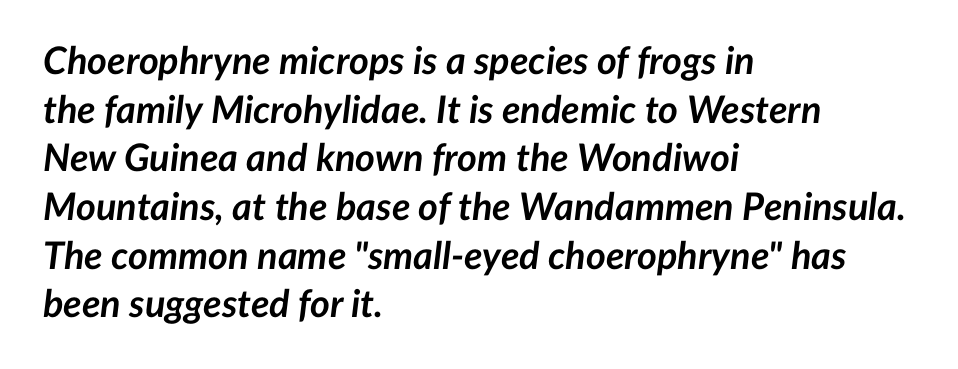
Q: Is the text bold? A: Yes.
Q: Is the text italic (slanted)? A: Yes, it leans right by about 7 degrees.
Q: Is the text underlined? A: No.
Q: How is the paragraph aligned? A: Left-aligned.
Q: Is the spacing between letters normal or unusually wide? A: Normal.
Q: Is the spacing between lines tight, normal or loose? A: Normal.
Q: Width (condensed, normal, or wide)? A: Normal.
Q: Stroke contrast? A: Low.
Q: x-height? A: Medium.
Q: Monospaced? A: No.
